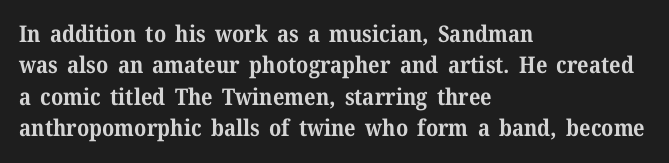
Q: Is the text bold? A: Yes.
Q: Is the text italic (slanted)? A: No, it is upright.
Q: Is the text underlined? A: No.
Q: How is the paragraph aligned? A: Left-aligned.
Q: Is the spacing between letters normal or unusually wide? A: Normal.
Q: Is the spacing between lines tight, normal or loose? A: Normal.
